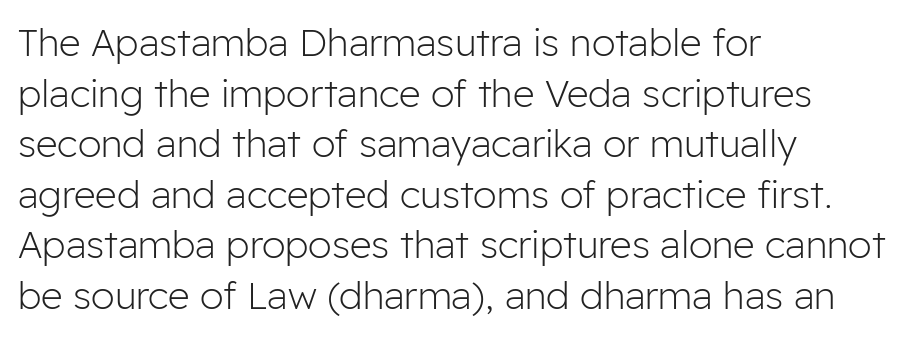
The image shows 38 px light sans-serif type, upright; set left-aligned, normal line spacing (1.33x), normal letter spacing, not underlined; low stroke contrast and a medium x-height.
